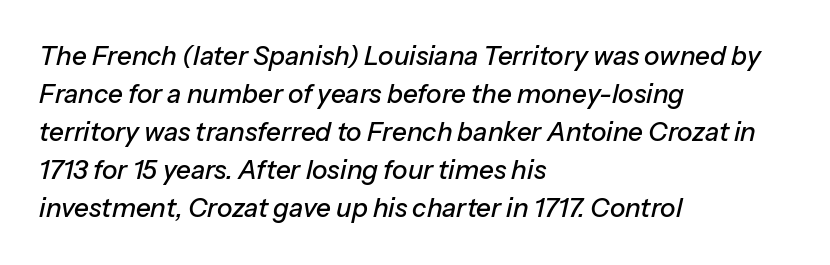
The image shows 26 px text type, italic (leaning right); set left-aligned, normal line spacing (1.46x), normal letter spacing, not underlined.
